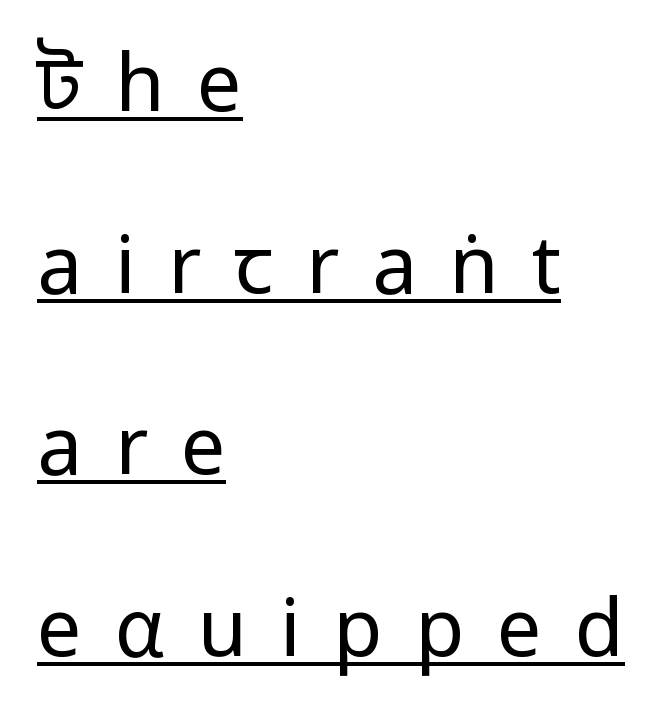
{"serif": "no", "italic": "no", "bold": "no", "weight": "regular", "width": "condensed", "stroke_contrast": "low", "underline": "yes", "align": "left", "line_spacing": "loose", "line_spacing_ratio": 2.27, "letter_spacing": "wide", "letter_spacing_em": 0.41, "glyph_px": 80}
